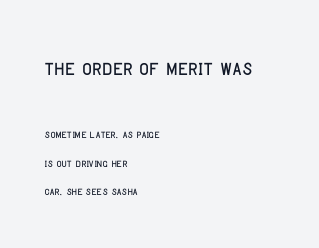
Q: Is the text italic (slanted)? A: No, it is upright.
Q: Is the text underlined? A: No.
Q: How is the paragraph aligned? A: Left-aligned.
Q: Is the spacing between letters normal or unusually wide? A: Normal.
Q: Is the spacing between lines tight, normal or loose? A: Loose.
Q: Which block of text is set in a larger size, the first (top) or the second (bottom)? A: The first (top) one.
